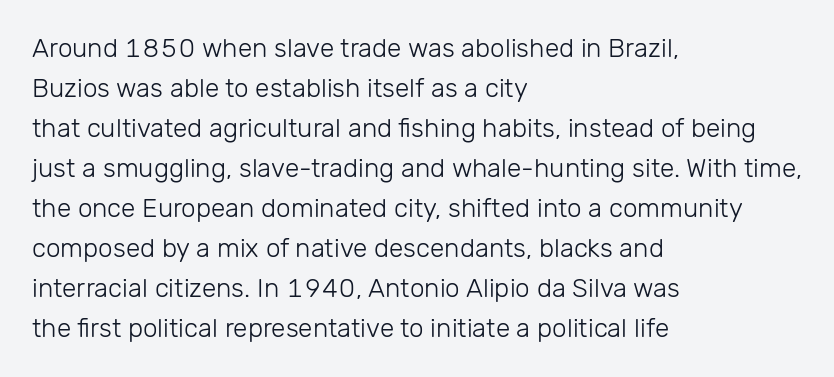
The image shows 26 px text type, upright; set left-aligned, normal line spacing (1.54x), normal letter spacing, not underlined.
